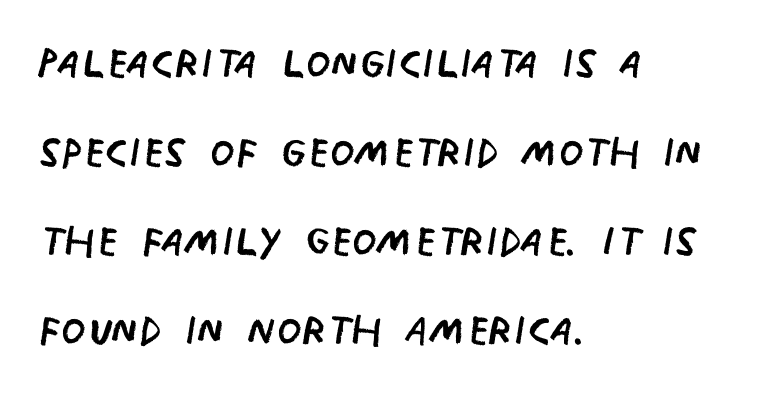
The image shows 57 px regular-weight, condensed sans-serif type; set left-aligned, normal line spacing (1.56x), normal letter spacing, not underlined; low stroke contrast and a large x-height.
